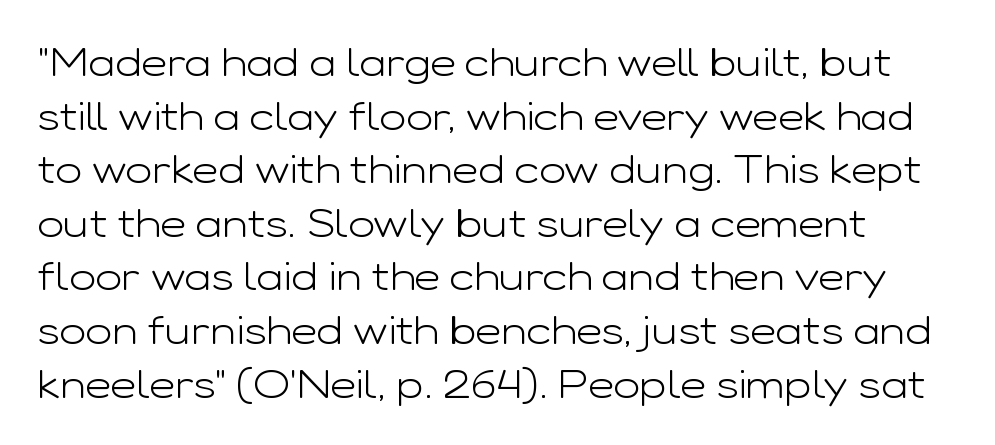
The typeface chosen for these lines omits serifs. Letter spacing: default. Normally led — the rows are evenly, conventionally spaced. This is roman type, the default non-slanted kind. You could not count columns in this text — the font is proportionally spaced. The strip under each line holds only bare page.
